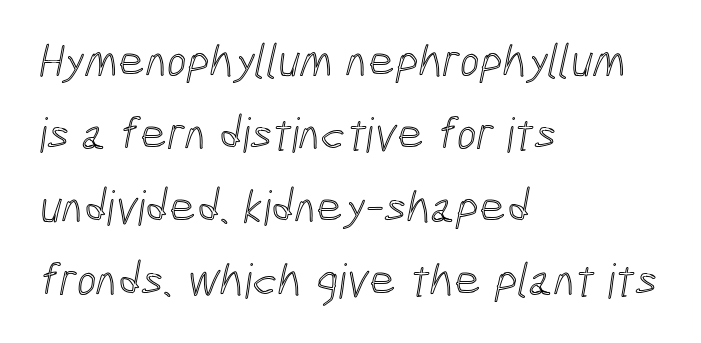
{"width": "condensed", "x_height": "medium", "monospaced": "no", "underline": "no", "align": "left", "line_spacing": "normal", "line_spacing_ratio": 1.55, "letter_spacing": "normal", "letter_spacing_em": 0.0, "glyph_px": 47}
